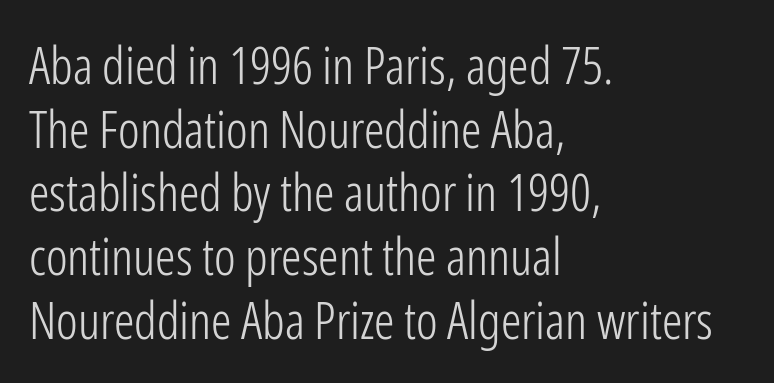
The face used here is rendered with its standard letterfit. Unlike a traditional serif, this face leaves its strokes unadorned. Regular leading. The passage shown is not bold in any degree. A typesetter would mark this as roman, not italic. Proportional: the letters do not fall into vertical columns.
